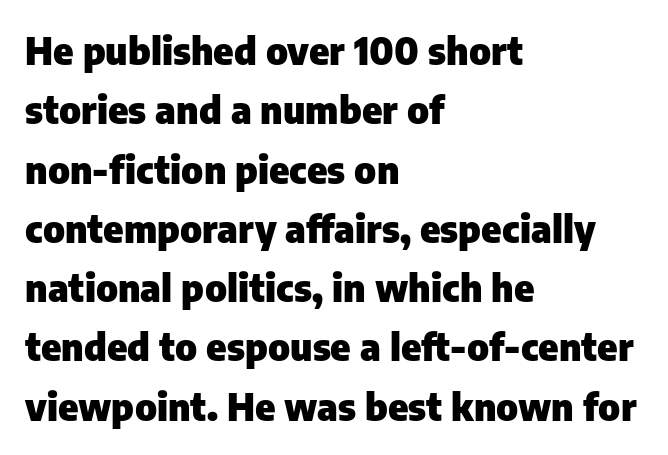
Q: Is the text bold? A: Yes.
Q: Is the text italic (slanted)? A: No, it is upright.
Q: Is the typeface a serif or a sans-serif typeface? A: Sans-serif.
Q: Is the text underlined? A: No.
Q: How is the paragraph aligned? A: Left-aligned.
Q: Is the spacing between letters normal or unusually wide? A: Normal.
Q: Is the spacing between lines tight, normal or loose? A: Normal.
Q: Width (condensed, normal, or wide)? A: Normal.
Q: Stroke contrast? A: Low.
Q: x-height? A: Medium.
Q: Monospaced? A: No.
